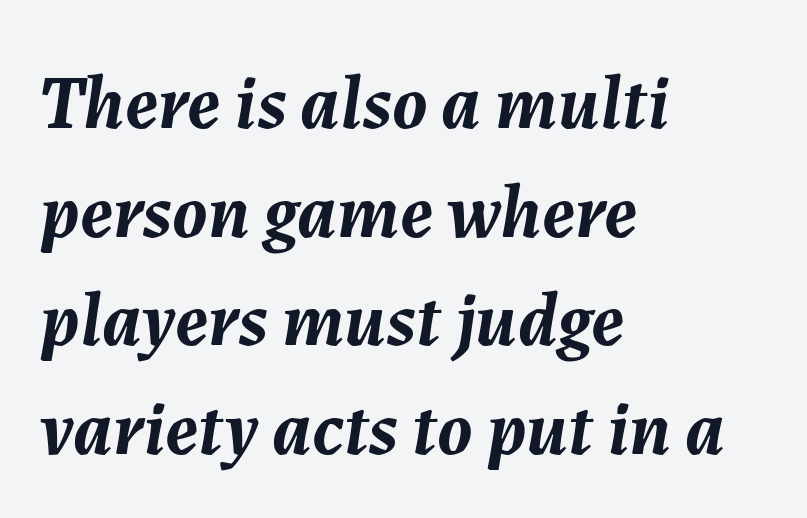
Q: Is the text bold? A: Yes.
Q: Is the text italic (slanted)? A: Yes, it leans right by about 7 degrees.
Q: Is the text underlined? A: No.
Q: How is the paragraph aligned? A: Left-aligned.
Q: Is the spacing between letters normal or unusually wide? A: Normal.
Q: Is the spacing between lines tight, normal or loose? A: Normal.
Q: Width (condensed, normal, or wide)? A: Normal.
Q: Stroke contrast? A: Medium.
Q: x-height? A: Medium.
Q: Monospaced? A: No.
